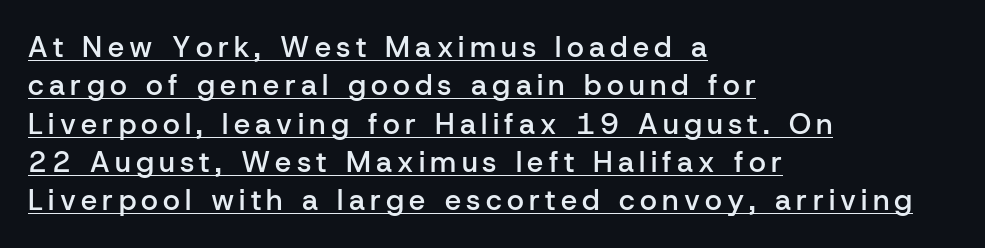
Somebody hit Ctrl+U on this one — the words are underlined. These lines are composed in type without serifs. The space between consecutive lines is moderate. This is roman type, the default non-slanted kind.
